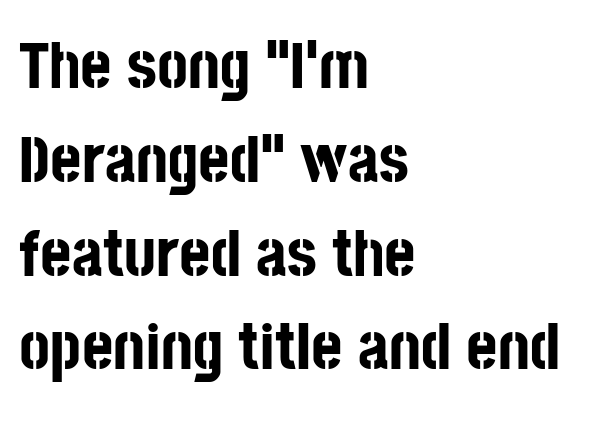
Q: Is the text bold? A: Yes.
Q: Is the text italic (slanted)? A: No, it is upright.
Q: Is the typeface a serif or a sans-serif typeface? A: Sans-serif.
Q: Is the text underlined? A: No.
Q: How is the paragraph aligned? A: Left-aligned.
Q: Is the spacing between letters normal or unusually wide? A: Normal.
Q: Is the spacing between lines tight, normal or loose? A: Normal.
Q: Width (condensed, normal, or wide)? A: Condensed.
Q: Stroke contrast? A: Low.
Q: x-height? A: Large.
Q: Monospaced? A: No.
